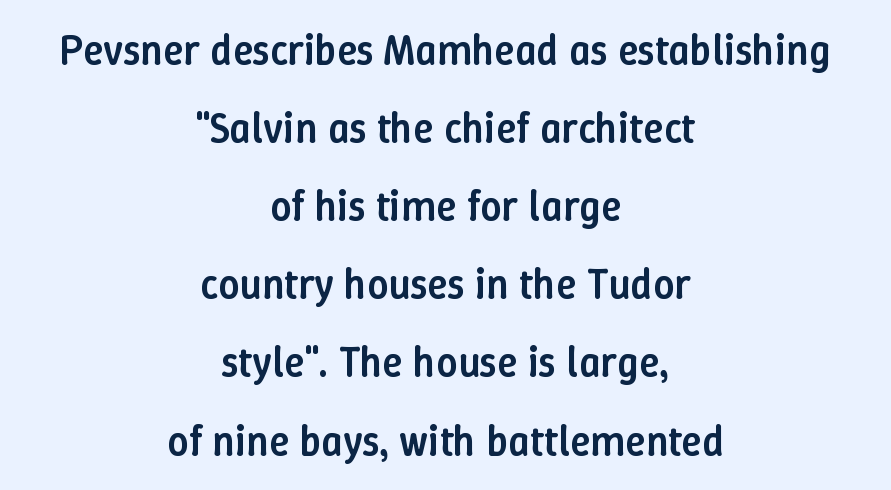
{"italic": "no", "bold": "semi", "weight": "semibold", "width": "normal", "stroke_contrast": "low", "x_height": "medium", "monospaced": "no", "underline": "no", "align": "center", "line_spacing_ratio": 1.86, "letter_spacing": "normal", "letter_spacing_em": 0.0, "glyph_px": 42}
